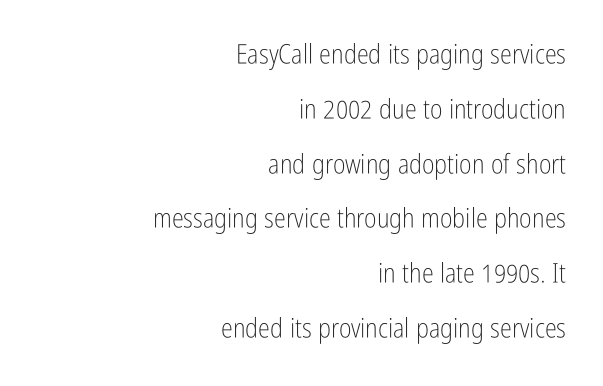
The image shows 27 px text type, upright; set right-aligned, loose line spacing (2.03x), normal letter spacing, not underlined.
